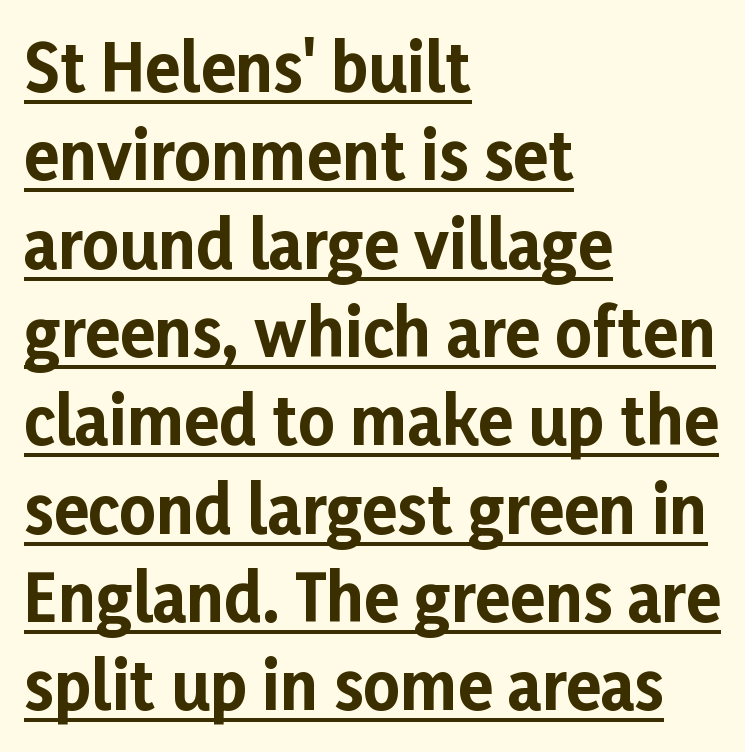
Q: Is the text bold? A: Yes.
Q: Is the text italic (slanted)? A: No, it is upright.
Q: Is the typeface a serif or a sans-serif typeface? A: Sans-serif.
Q: Is the text underlined? A: Yes.
Q: How is the paragraph aligned? A: Left-aligned.
Q: Is the spacing between letters normal or unusually wide? A: Normal.
Q: Is the spacing between lines tight, normal or loose? A: Normal.
Q: Width (condensed, normal, or wide)? A: Normal.
Q: Stroke contrast? A: Low.
Q: x-height? A: Medium.
Q: Monospaced? A: No.
